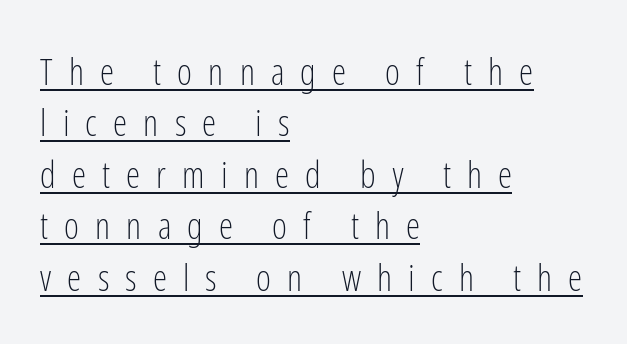
The image shows 36 px light, condensed sans-serif type, upright; set left-aligned, normal line spacing (1.43x), unusually wide letter spacing (+0.45 em), underlined; low stroke contrast and a medium x-height.
